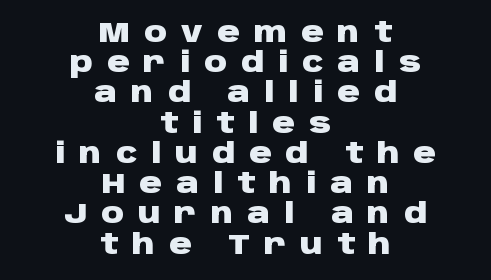
Q: Is the text bold? A: Yes.
Q: Is the text italic (slanted)? A: No, it is upright.
Q: Is the typeface a serif or a sans-serif typeface? A: Sans-serif.
Q: Is the text underlined? A: No.
Q: How is the paragraph aligned? A: Centered.
Q: Is the spacing between letters normal or unusually wide? A: Unusually wide.
Q: Is the spacing between lines tight, normal or loose? A: Tight.
Q: Width (condensed, normal, or wide)? A: Wide.
Q: Stroke contrast? A: Low.
Q: x-height? A: Large.
Q: Monospaced? A: No.
